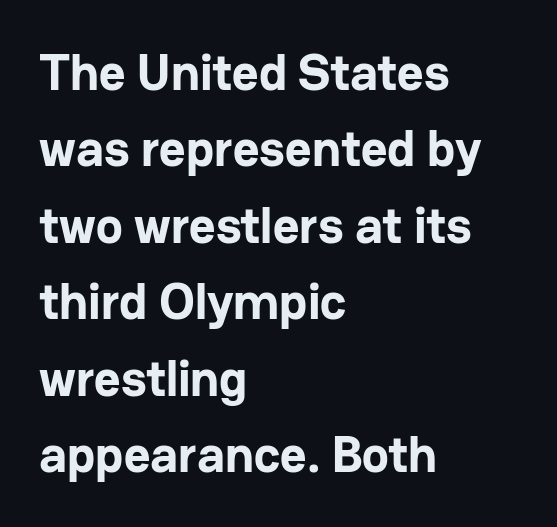
Q: Is the text bold? A: Yes.
Q: Is the text italic (slanted)? A: No, it is upright.
Q: Is the typeface a serif or a sans-serif typeface? A: Sans-serif.
Q: Is the text underlined? A: No.
Q: How is the paragraph aligned? A: Left-aligned.
Q: Is the spacing between letters normal or unusually wide? A: Normal.
Q: Is the spacing between lines tight, normal or loose? A: Normal.
Q: Width (condensed, normal, or wide)? A: Normal.
Q: Stroke contrast? A: Low.
Q: x-height? A: Medium.
Q: Monospaced? A: No.
